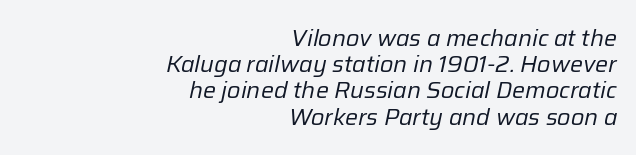
Q: Is the text bold? A: No.
Q: Is the text italic (slanted)? A: Yes, it leans right by about 12 degrees.
Q: Is the text underlined? A: No.
Q: How is the paragraph aligned? A: Right-aligned.
Q: Is the spacing between letters normal or unusually wide? A: Normal.
Q: Is the spacing between lines tight, normal or loose? A: Tight.
